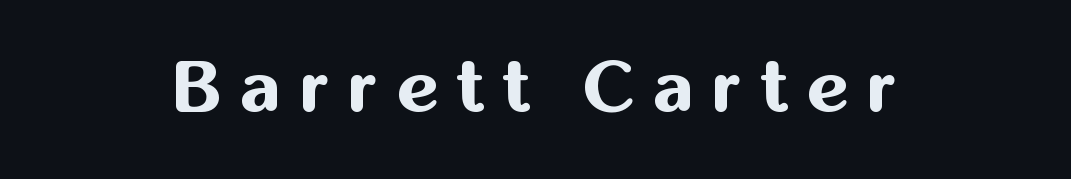
The image shows 72 px bold sans-serif type, upright; set centered, unusually wide letter spacing (+0.26 em), not underlined; medium stroke contrast and a medium x-height.
